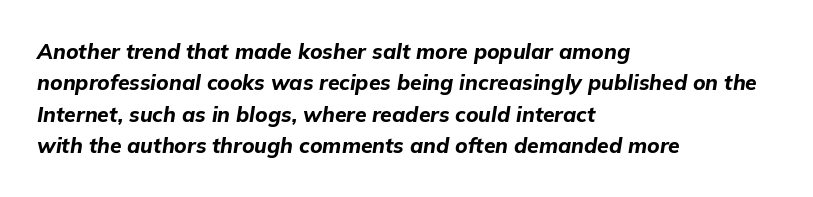
The image shows 21 px bold type, italic (leaning right); set left-aligned, normal line spacing (1.5x), normal letter spacing, not underlined.
